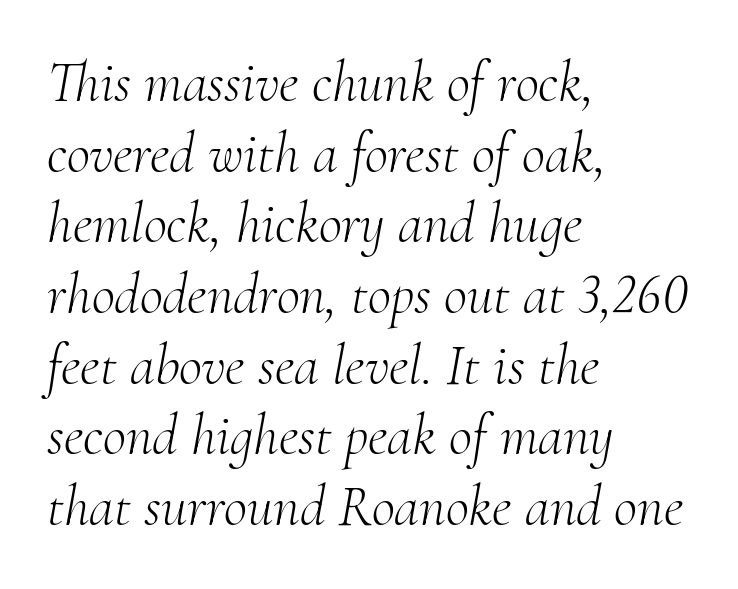
{"serif": "yes", "italic": "yes", "lean": "right", "slant_degrees": 10, "bold": "no", "weight": "light", "width": "normal", "stroke_contrast": "medium", "x_height": "small", "monospaced": "no", "underline": "no", "align": "left", "line_spacing_ratio": 1.24, "letter_spacing": "normal", "letter_spacing_em": 0.0, "glyph_px": 57}
